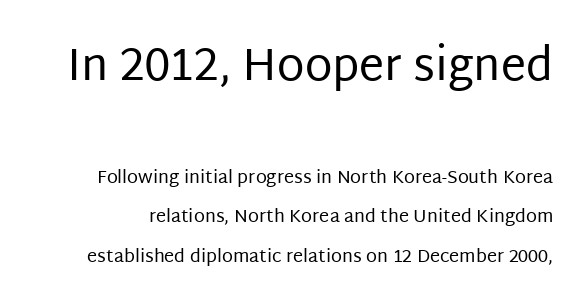
{"serif": "no", "italic": "no", "bold": "no", "weight": "regular", "width": "normal", "stroke_contrast": "low", "x_height": "large", "monospaced": "no", "underline": "no", "line_spacing": "loose", "line_spacing_ratio": 2.18, "letter_spacing": "normal", "letter_spacing_em": 0.0, "larger_block": "first", "size_ratio": 2.5, "glyph_px": 45}
